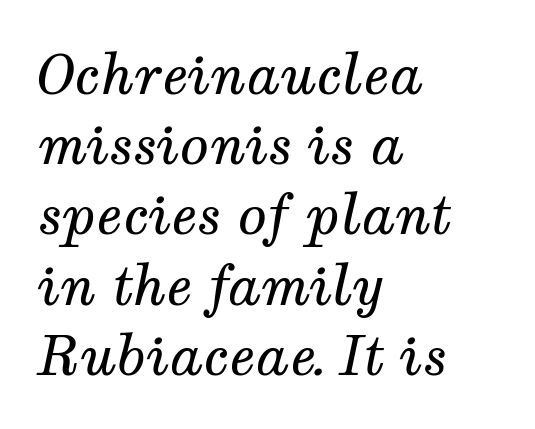
Unlike a clean sans, this face finishes its strokes with serifs. The lettering tilts uniformly, giving the passage an italic look. Rule under the text: the space is simply empty. Compared with typical paragraphs, the rows here are spaced about the same.
